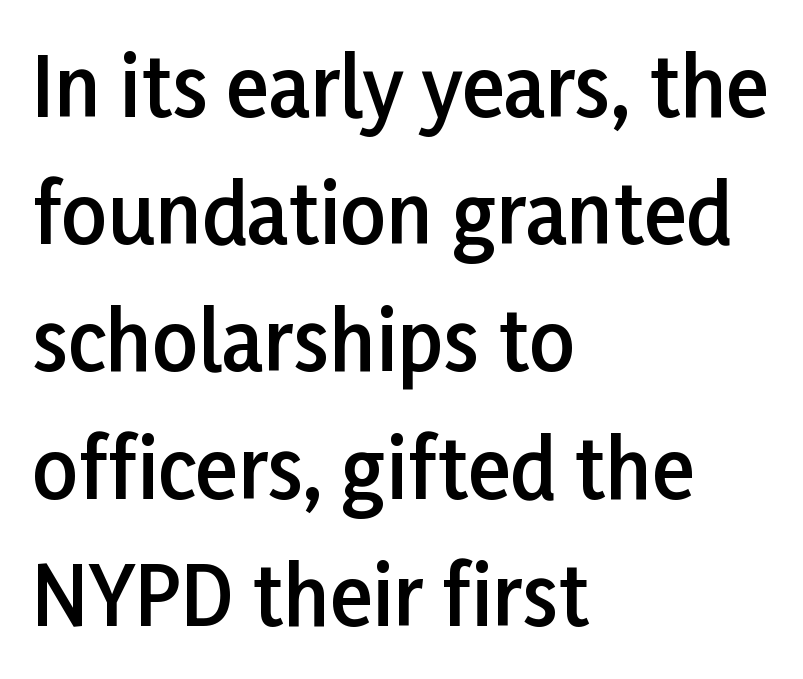
{"serif": "no", "italic": "no", "bold": "semi", "weight": "semibold", "width": "normal", "stroke_contrast": "low", "x_height": "medium", "monospaced": "no", "underline": "no", "align": "left", "line_spacing": "normal", "line_spacing_ratio": 1.59, "letter_spacing": "normal", "letter_spacing_em": 0.0, "glyph_px": 80}
